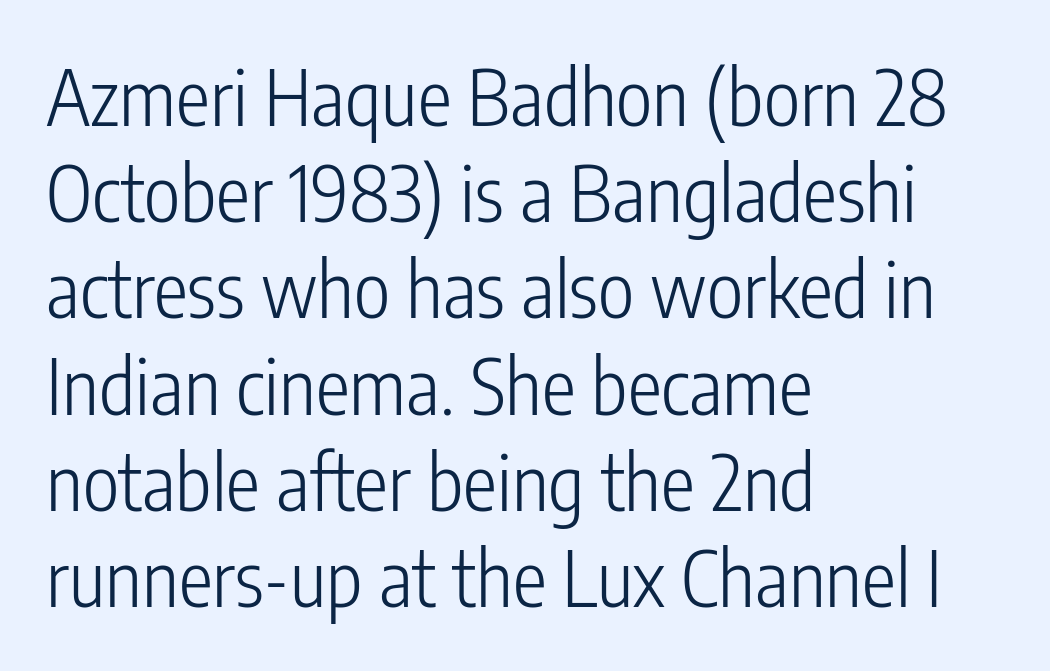
Heft: none added — not bold. Every row of glyphs begins at an identical x-position on the left. Posture: straight, roman, zero tilt. The leading is moderate, giving the passage an even texture.
